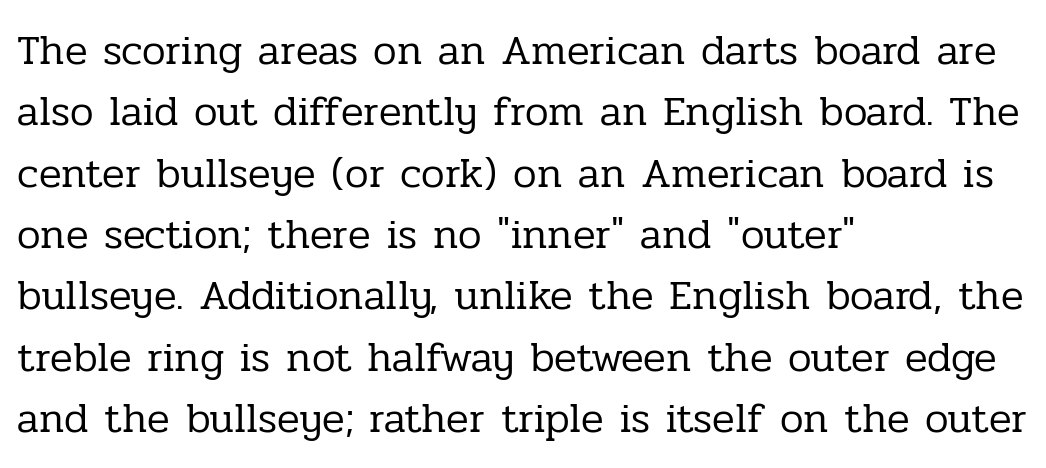
Here the designer chose a conventional face with non-uniform glyph widths. Check where the strokes stop: tiny serifs finish them off. Weight: in the light-to-regular range. Tracking value appears to be zero — textbook default spacing. Layout note: lines flush left. A normal amount of white space separates one row of letters from the next.
